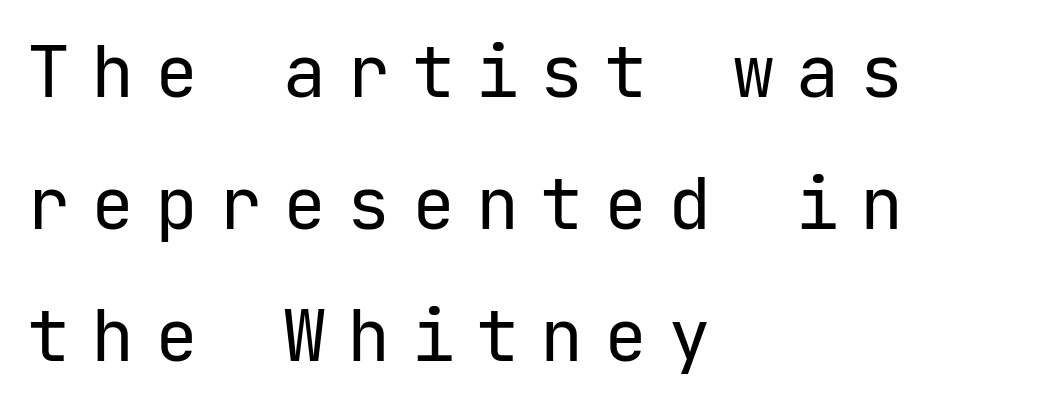
{"serif": "no", "italic": "no", "bold": "no", "weight": "regular", "width": "normal", "stroke_contrast": "low", "x_height": "medium", "monospaced": "yes", "underline": "no", "align": "left", "line_spacing_ratio": 1.83, "letter_spacing": "wide", "letter_spacing_em": 0.29, "glyph_px": 72}
